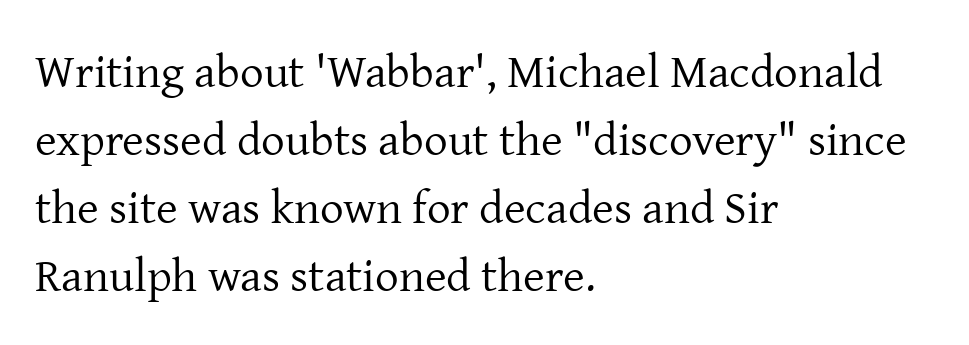
Q: Is the text bold? A: No.
Q: Is the text italic (slanted)? A: No, it is upright.
Q: Is the typeface a serif or a sans-serif typeface? A: Serif.
Q: Is the text underlined? A: No.
Q: How is the paragraph aligned? A: Left-aligned.
Q: Is the spacing between letters normal or unusually wide? A: Normal.
Q: Is the spacing between lines tight, normal or loose? A: Normal.
Q: Width (condensed, normal, or wide)? A: Normal.
Q: Stroke contrast? A: Low.
Q: x-height? A: Medium.
Q: Monospaced? A: No.
